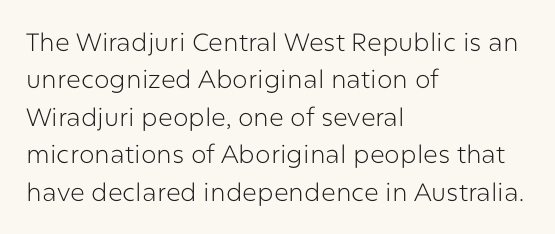
{"italic": "no", "bold": "no", "underline": "no", "align": "left", "line_spacing": "normal", "line_spacing_ratio": 1.5, "letter_spacing": "normal", "letter_spacing_em": 0.0, "glyph_px": 25}
